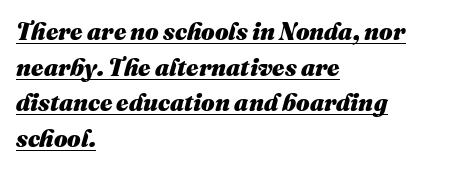
The image shows 24 px bold type, italic (leaning right); set left-aligned, normal line spacing (1.48x), normal letter spacing, underlined.
